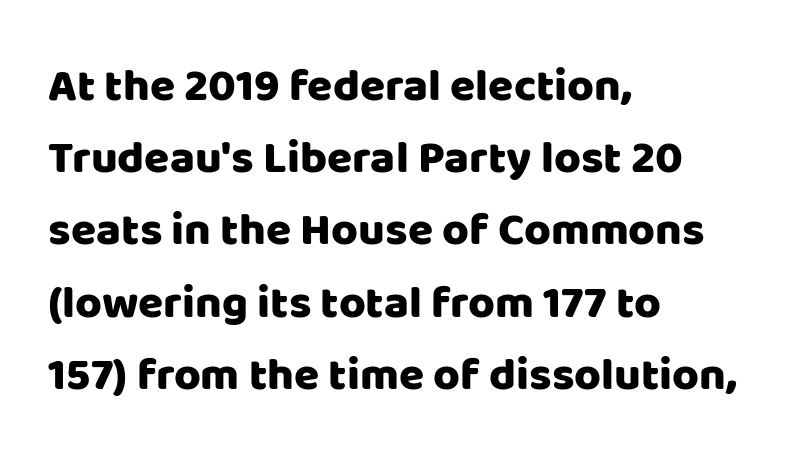
The image shows 46 px sans-serif type, upright; set left-aligned, normal line spacing (1.57x), normal letter spacing, not underlined; low stroke contrast and a large x-height.
